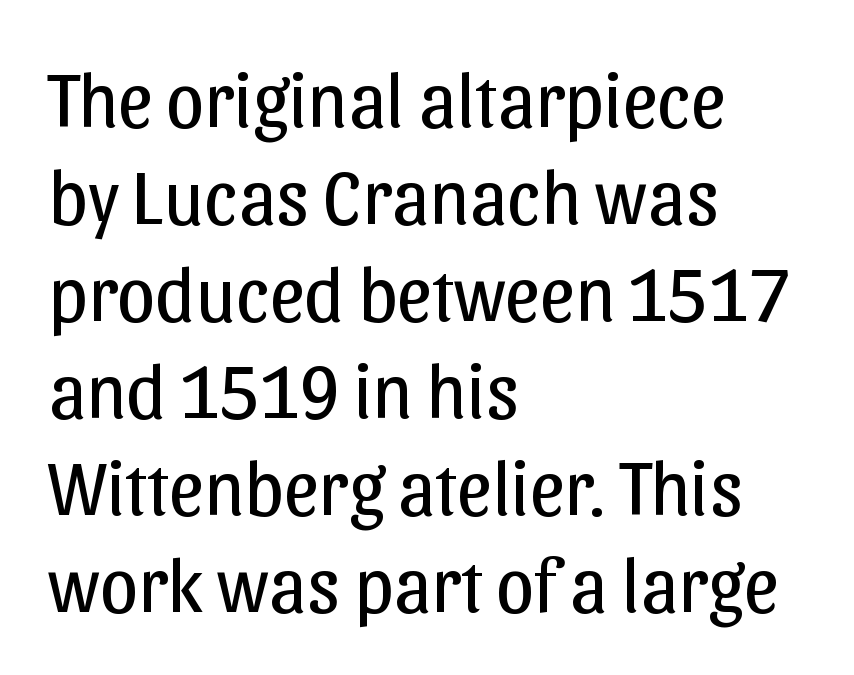
The image shows 77 px regular-weight sans-serif type, upright; set left-aligned, normal line spacing (1.26x), normal letter spacing, not underlined; low stroke contrast and a medium x-height.
